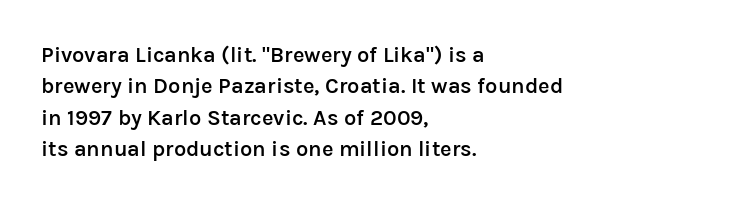
{"italic": "no", "bold": "semi", "underline": "no", "align": "left", "line_spacing": "normal", "line_spacing_ratio": 1.43, "letter_spacing": "normal", "letter_spacing_em": 0.0, "glyph_px": 22}
